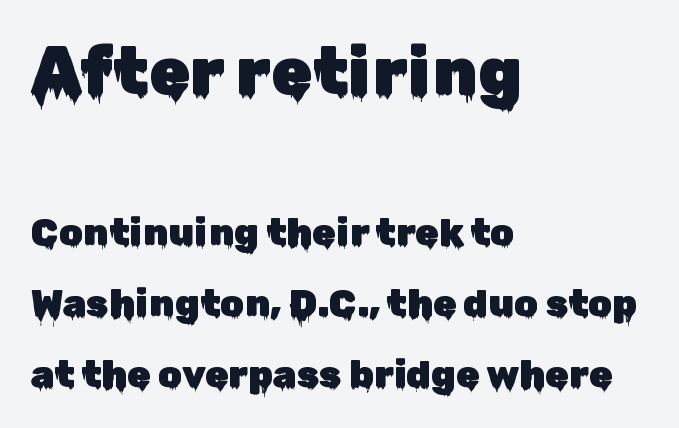
{"serif": "no", "italic": "no", "width": "normal", "stroke_contrast": "low", "x_height": "medium", "monospaced": "no", "underline": "no", "align": "left", "line_spacing_ratio": 1.86, "letter_spacing": "normal", "letter_spacing_em": 0.0, "larger_block": "first", "size_ratio": 1.76, "glyph_px": 67}
